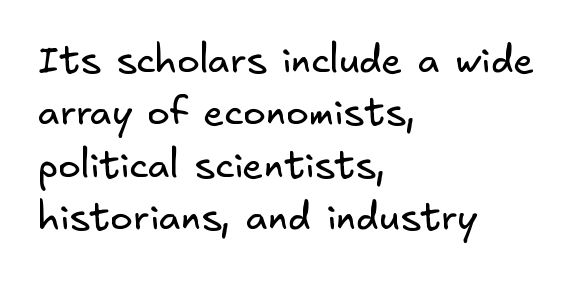
Is the block centered? No — it sits flush against the left margin. Just letters on the line, the space beneath them empty. This sample uses a sans-serif face. No letter is thick-stroked: the sample isn't bold. Short note: letters normally spaced.
